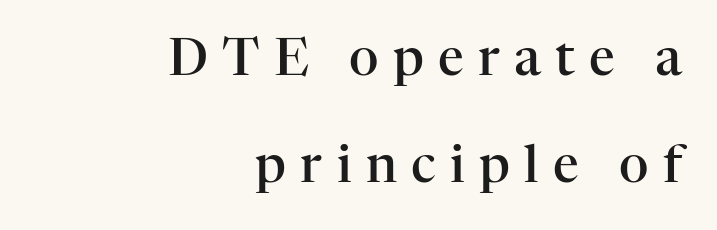
{"serif": "yes", "italic": "no", "bold": "semi", "weight": "semibold", "width": "normal", "stroke_contrast": "high", "x_height": "medium", "monospaced": "no", "underline": "no", "align": "right", "line_spacing": "loose", "line_spacing_ratio": 2.1, "letter_spacing": "wide", "letter_spacing_em": 0.28, "glyph_px": 51}
